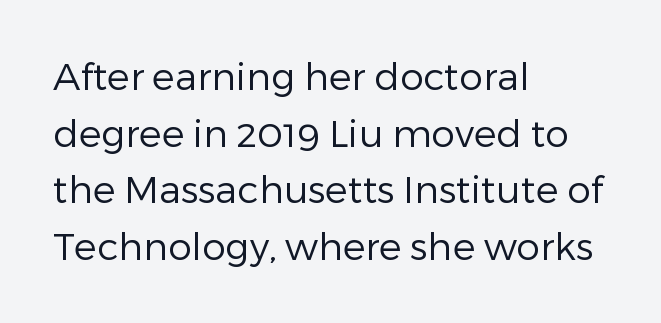
The passage shown is typed in a proportional face where columns would drift. Leftover space on each line is placed entirely after the last word. Is this a heavy cut? Hardly; it is regular or lighter. The baseline area is clear. No italicization has been applied; the sample stays upright. The glyphs in this specimen are sans serif.
